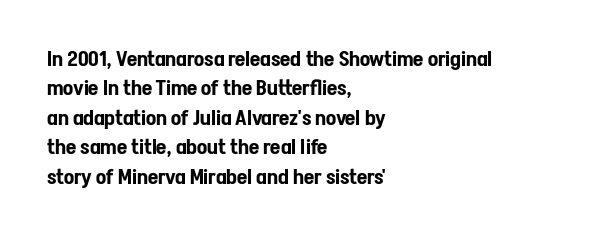
{"italic": "no", "underline": "no", "align": "left", "line_spacing": "normal", "line_spacing_ratio": 1.4, "letter_spacing": "normal", "letter_spacing_em": 0.0, "glyph_px": 21}
